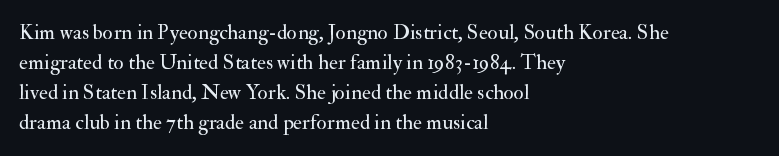
{"italic": "no", "bold": "no", "underline": "no", "align": "left", "line_spacing": "normal", "line_spacing_ratio": 1.43, "letter_spacing": "normal", "letter_spacing_em": 0.0, "glyph_px": 21}
